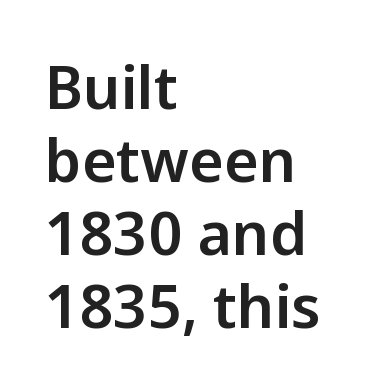
The area under the type is left untouched. The tracking reads as untouched default to a designer's eye. To sum up the face: it is a sans, with no serifs. A student would call this left alignment; a typographer would say flush left, rag right. Character widths vary here, with narrow letters taking less room than wide ones. The axis of the letterforms is exactly vertical.
